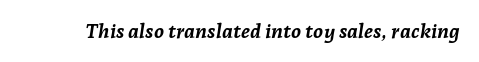
{"italic": "yes", "lean": "right", "slant_degrees": 7, "bold": "yes", "underline": "no", "letter_spacing": "normal", "letter_spacing_em": 0.0, "glyph_px": 20}
